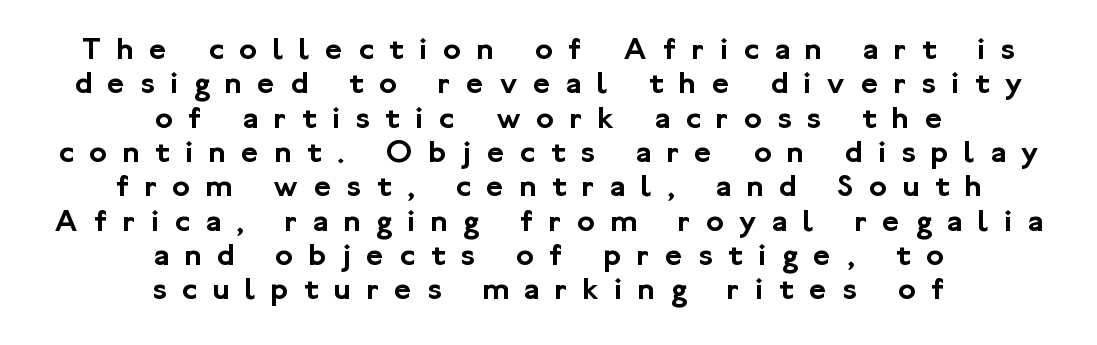
{"serif": "no", "italic": "no", "width": "normal", "stroke_contrast": "low", "x_height": "medium", "monospaced": "no", "underline": "no", "align": "center", "line_spacing": "tight", "line_spacing_ratio": 1.04, "letter_spacing": "wide", "letter_spacing_em": 0.48, "glyph_px": 33}
